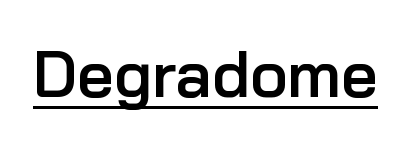
{"serif": "no", "italic": "no", "bold": "semi", "weight": "semibold", "width": "normal", "stroke_contrast": "low", "x_height": "medium", "monospaced": "no", "underline": "yes", "letter_spacing": "normal", "letter_spacing_em": 0.0, "glyph_px": 64}
